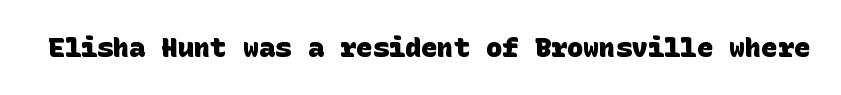
Thick stems and heavy bowls — unmistakably bold. The specimen omits any rule beneath the text block's lines. How are the letters spaced? Ordinarily, with no added tracking.
